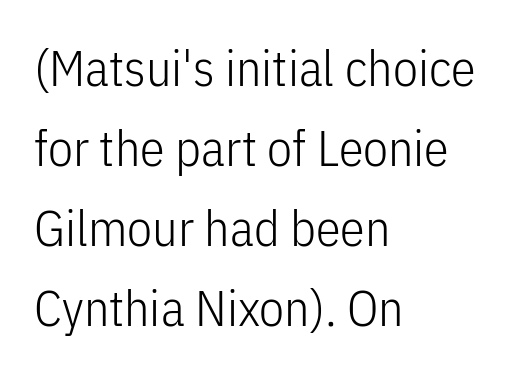
Q: Is the text bold? A: No.
Q: Is the text italic (slanted)? A: No, it is upright.
Q: Is the typeface a serif or a sans-serif typeface? A: Sans-serif.
Q: Is the text underlined? A: No.
Q: How is the paragraph aligned? A: Left-aligned.
Q: Is the spacing between letters normal or unusually wide? A: Normal.
Q: Is the spacing between lines tight, normal or loose? A: Normal.
Q: Width (condensed, normal, or wide)? A: Condensed.
Q: Stroke contrast? A: Low.
Q: x-height? A: Medium.
Q: Monospaced? A: No.
